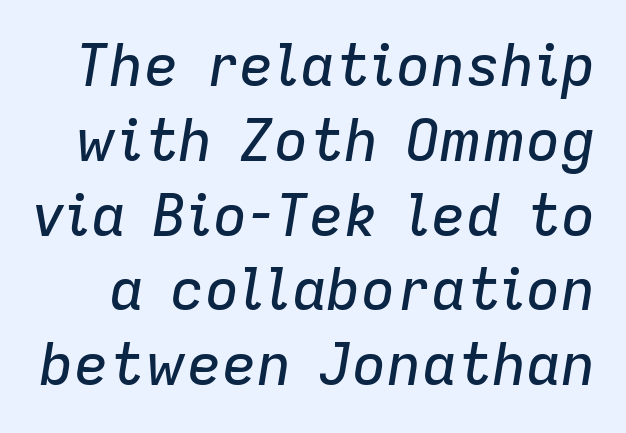
Q: Is the text italic (slanted)? A: Yes, it leans right by about 9 degrees.
Q: Is the text underlined? A: No.
Q: Is the spacing between letters normal or unusually wide? A: Normal.
Q: Is the spacing between lines tight, normal or loose? A: Normal.
Q: Width (condensed, normal, or wide)? A: Normal.
Q: Stroke contrast? A: Low.
Q: x-height? A: Medium.
Q: Monospaced? A: No.
